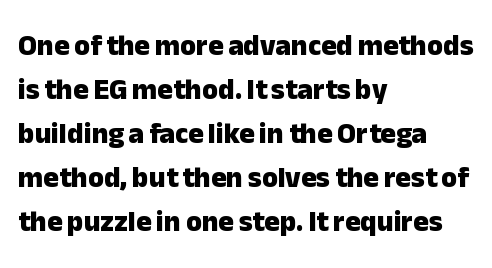
Type style note: lacks serifs. Compared with typical body copy, the letter spacing here is the same. The face used here is proportionally spaced, like ordinary book or web type. Descender tails drop into unmarked territory. Caption: bold face, heavy strokes.
